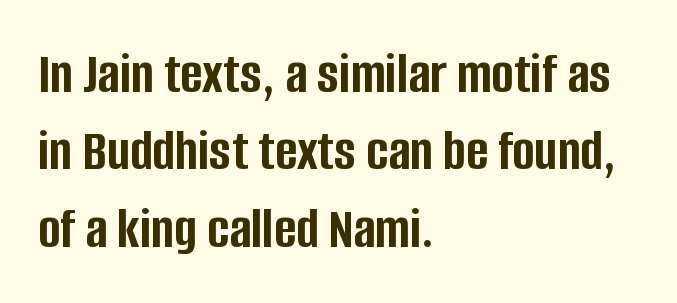
Q: Is the text bold? A: Yes.
Q: Is the text italic (slanted)? A: No, it is upright.
Q: Is the typeface a serif or a sans-serif typeface? A: Sans-serif.
Q: Is the text underlined? A: No.
Q: How is the paragraph aligned? A: Left-aligned.
Q: Is the spacing between letters normal or unusually wide? A: Normal.
Q: Is the spacing between lines tight, normal or loose? A: Normal.
Q: Width (condensed, normal, or wide)? A: Condensed.
Q: Stroke contrast? A: Low.
Q: x-height? A: Large.
Q: Monospaced? A: No.
